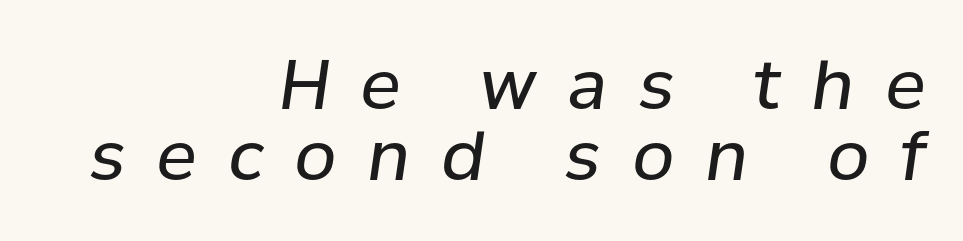
{"italic": "yes", "lean": "right", "slant_degrees": 8, "bold": "no", "weight": "regular", "width": "normal", "stroke_contrast": "low", "x_height": "medium", "monospaced": "no", "underline": "no", "align": "right", "line_spacing": "tight", "line_spacing_ratio": 1.04, "letter_spacing": "wide", "letter_spacing_em": 0.46, "glyph_px": 68}
